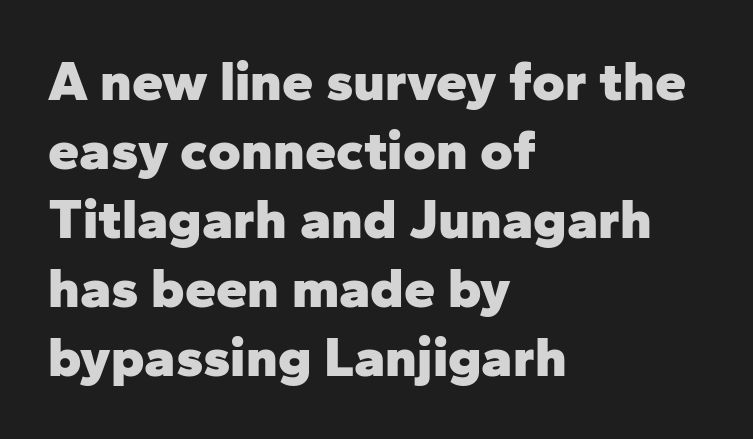
The image shows 56 px heavy sans-serif type, upright; set left-aligned, line spacing 1.23x, normal letter spacing, not underlined; low stroke contrast and a medium x-height.
